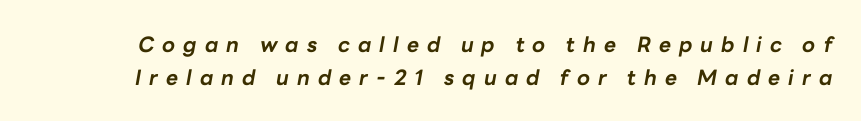
Q: Is the text bold? A: Yes.
Q: Is the text italic (slanted)? A: Yes, it leans right by about 10 degrees.
Q: Is the text underlined? A: No.
Q: Is the spacing between letters normal or unusually wide? A: Unusually wide.
Q: Is the spacing between lines tight, normal or loose? A: Normal.
